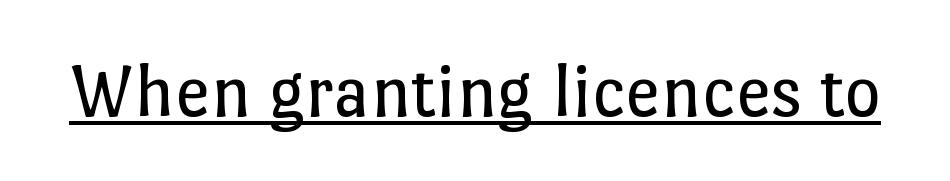
{"italic": "no", "bold": "no", "weight": "regular", "width": "normal", "stroke_contrast": "low", "x_height": "medium", "monospaced": "no", "underline": "yes", "letter_spacing": "normal", "letter_spacing_em": 0.0, "glyph_px": 78}
